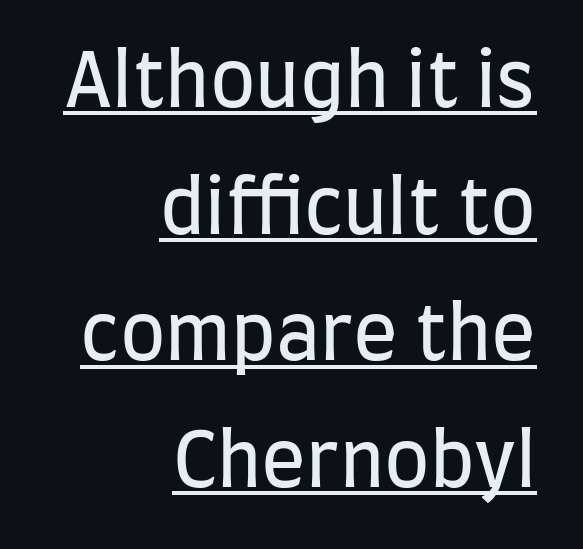
Q: Is the text bold? A: No.
Q: Is the text italic (slanted)? A: No, it is upright.
Q: Is the typeface a serif or a sans-serif typeface? A: Sans-serif.
Q: Is the text underlined? A: Yes.
Q: How is the paragraph aligned? A: Right-aligned.
Q: Is the spacing between letters normal or unusually wide? A: Normal.
Q: Width (condensed, normal, or wide)? A: Condensed.
Q: Stroke contrast? A: Low.
Q: x-height? A: Large.
Q: Monospaced? A: No.
